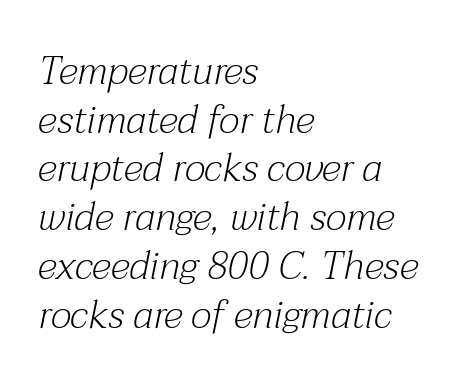
It's the slanting kind of type. All the whitespace from short lines collects on the right. The text was rendered using a seriffed face with decorative stroke endings. Each row of text sits above clean, open space. Spacing verdict: proportional, widths tailored to each character.
